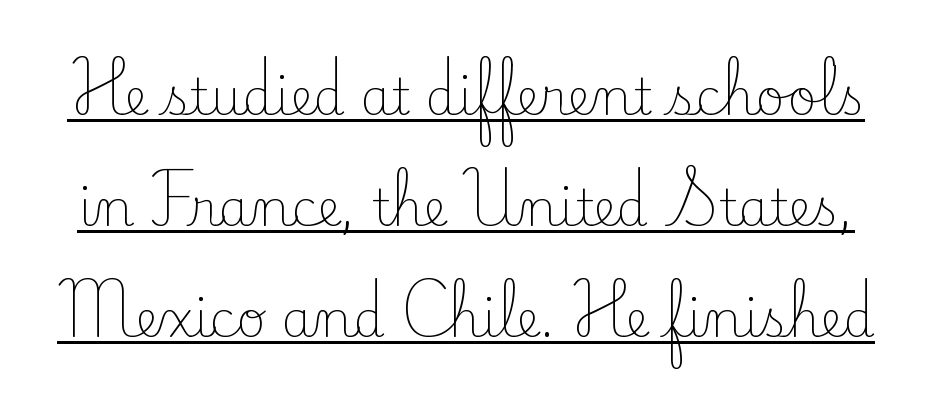
{"serif": "yes", "italic": "no", "bold": "no", "weight": "light", "width": "normal", "stroke_contrast": "low", "x_height": "small", "monospaced": "no", "underline": "yes", "line_spacing": "loose", "line_spacing_ratio": 2.22, "letter_spacing": "normal", "letter_spacing_em": 0.0, "glyph_px": 50}
